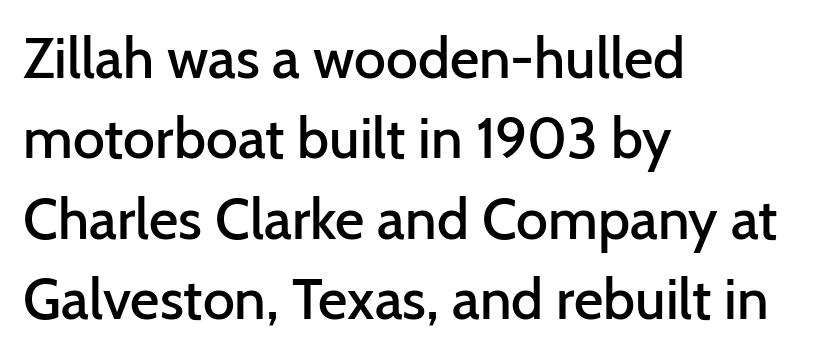
The image shows 57 px semibold sans-serif type, upright; set left-aligned, normal line spacing (1.41x), normal letter spacing, not underlined; low stroke contrast and a medium x-height.
